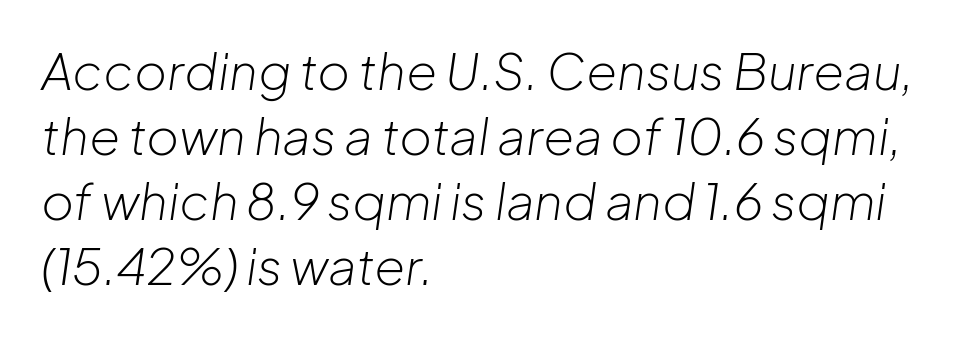
The image shows 50 px light type, italic (leaning right); set left-aligned, normal line spacing (1.3x), normal letter spacing, not underlined; low stroke contrast and a medium x-height.
